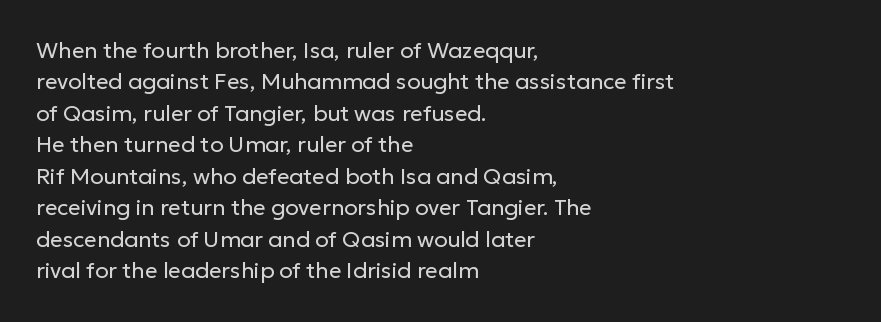
{"italic": "no", "bold": "no", "underline": "no", "align": "left", "line_spacing": "normal", "line_spacing_ratio": 1.43, "letter_spacing": "normal", "letter_spacing_em": 0.0, "glyph_px": 22}
